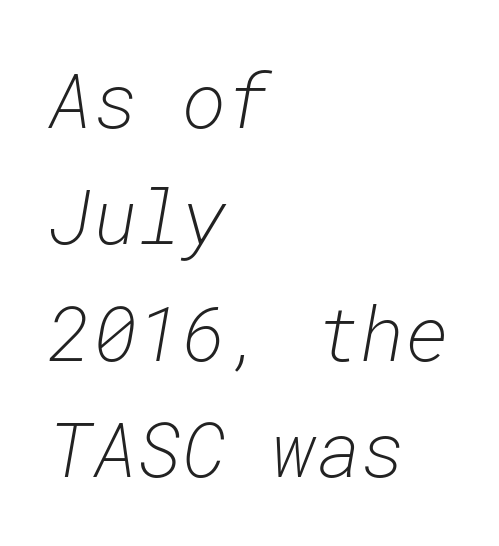
Q: Is the text bold? A: No.
Q: Is the text italic (slanted)? A: Yes, it leans right by about 10 degrees.
Q: Is the text underlined? A: No.
Q: How is the paragraph aligned? A: Left-aligned.
Q: Is the spacing between letters normal or unusually wide? A: Normal.
Q: Is the spacing between lines tight, normal or loose? A: Normal.
Q: Width (condensed, normal, or wide)? A: Normal.
Q: Stroke contrast? A: Low.
Q: x-height? A: Medium.
Q: Monospaced? A: Yes.
